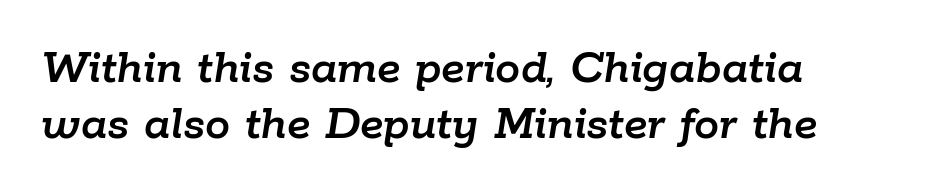
{"italic": "yes", "lean": "right", "slant_degrees": 9, "width": "normal", "stroke_contrast": "low", "x_height": "medium", "monospaced": "no", "underline": "no", "align": "left", "line_spacing": "tight", "line_spacing_ratio": 1.13, "letter_spacing": "normal", "letter_spacing_em": 0.0, "glyph_px": 50}
